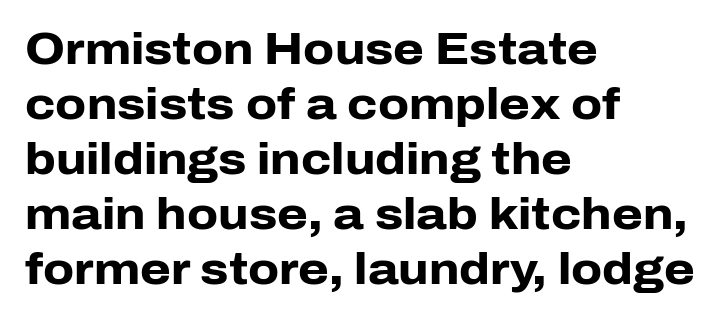
Letters rest on an invisible, unmarked baseline. Thick stems and heavy bowls — unmistakably bold. Character widths vary here, with narrow letters taking less room than wide ones. This sample uses a sans-serif face. The ragged edge is on the right, which tells us the setting is flush left.
